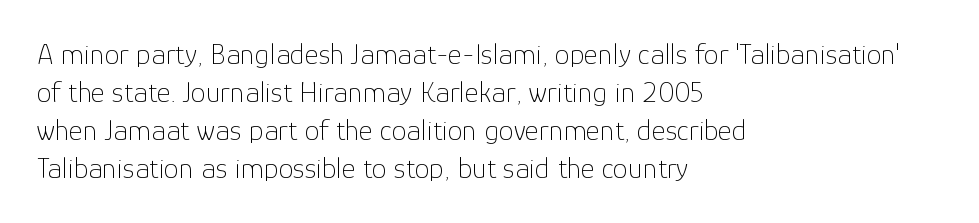
Q: Is the text bold? A: No.
Q: Is the text italic (slanted)? A: No, it is upright.
Q: Is the typeface a serif or a sans-serif typeface? A: Sans-serif.
Q: Is the text underlined? A: No.
Q: How is the paragraph aligned? A: Left-aligned.
Q: Is the spacing between letters normal or unusually wide? A: Normal.
Q: Is the spacing between lines tight, normal or loose? A: Normal.
Q: Width (condensed, normal, or wide)? A: Normal.
Q: Stroke contrast? A: Low.
Q: x-height? A: Medium.
Q: Monospaced? A: No.
